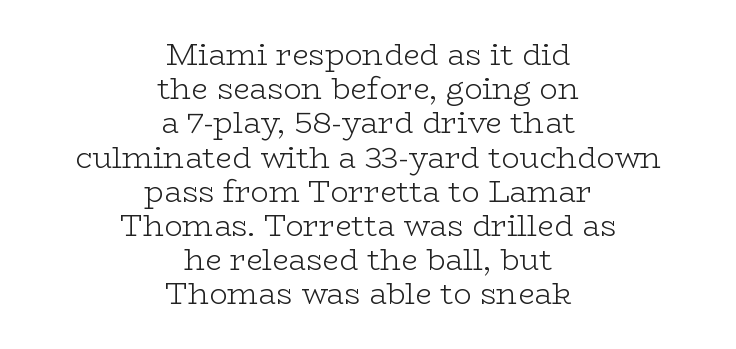
{"serif": "yes", "italic": "no", "bold": "no", "weight": "light", "width": "wide", "stroke_contrast": "low", "x_height": "medium", "monospaced": "no", "underline": "no", "align": "center", "line_spacing": "tight", "line_spacing_ratio": 1.14, "letter_spacing": "normal", "letter_spacing_em": 0.0, "glyph_px": 30}
